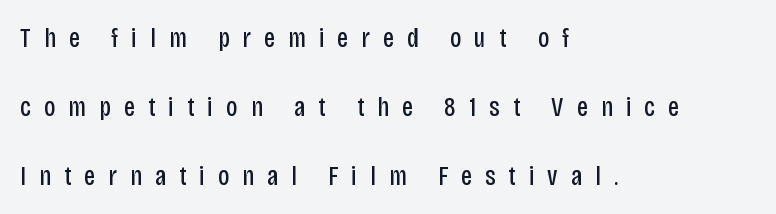
Q: Is the text bold? A: No.
Q: Is the text italic (slanted)? A: No, it is upright.
Q: Is the typeface a serif or a sans-serif typeface? A: Sans-serif.
Q: Is the text underlined? A: No.
Q: How is the paragraph aligned? A: Left-aligned.
Q: Is the spacing between letters normal or unusually wide? A: Unusually wide.
Q: Is the spacing between lines tight, normal or loose? A: Loose.
Q: Width (condensed, normal, or wide)? A: Condensed.
Q: Stroke contrast? A: Low.
Q: x-height? A: Large.
Q: Monospaced? A: No.
